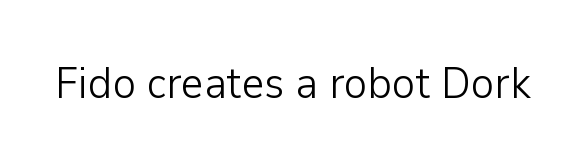
The passage shown is typed in a proportional face where columns would drift. In terms of letterform style, serifs are entirely absent. Decoration check: the copy has no underline. This is not heavy type; no bold has been used.
